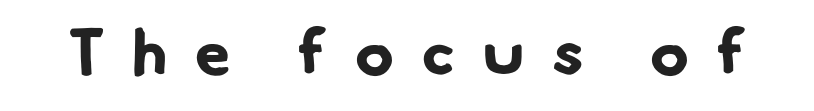
{"serif": "no", "bold": "yes", "weight": "bold", "width": "normal", "stroke_contrast": "low", "x_height": "small", "monospaced": "no", "underline": "no", "letter_spacing": "wide", "letter_spacing_em": 0.44, "glyph_px": 64}
